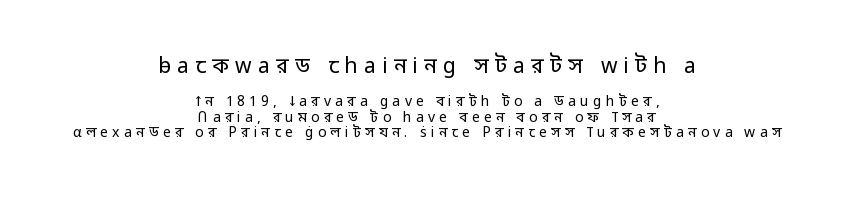
{"italic": "no", "bold": "no", "underline": "no", "align": "center", "line_spacing": "tight", "line_spacing_ratio": 1.11, "letter_spacing": "wide", "letter_spacing_em": 0.3, "larger_block": "first", "size_ratio": 1.5, "glyph_px": 21}
